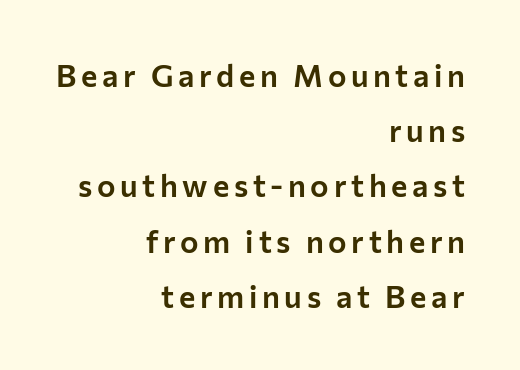
Q: Is the text italic (slanted)? A: No, it is upright.
Q: Is the typeface a serif or a sans-serif typeface? A: Sans-serif.
Q: Is the text underlined? A: No.
Q: How is the paragraph aligned? A: Right-aligned.
Q: Width (condensed, normal, or wide)? A: Normal.
Q: Stroke contrast? A: Low.
Q: x-height? A: Medium.
Q: Monospaced? A: No.
